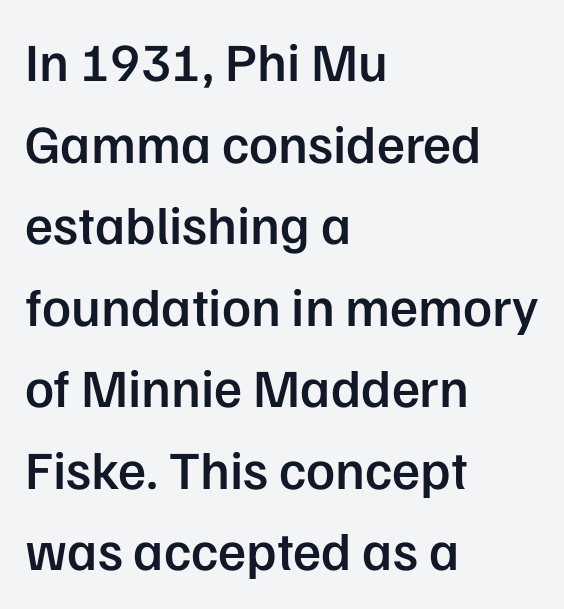
Q: Is the text bold? A: Semi-bold.
Q: Is the text italic (slanted)? A: No, it is upright.
Q: Is the typeface a serif or a sans-serif typeface? A: Sans-serif.
Q: Is the text underlined? A: No.
Q: How is the paragraph aligned? A: Left-aligned.
Q: Is the spacing between letters normal or unusually wide? A: Normal.
Q: Is the spacing between lines tight, normal or loose? A: Normal.
Q: Width (condensed, normal, or wide)? A: Normal.
Q: Stroke contrast? A: Low.
Q: x-height? A: Medium.
Q: Monospaced? A: No.
